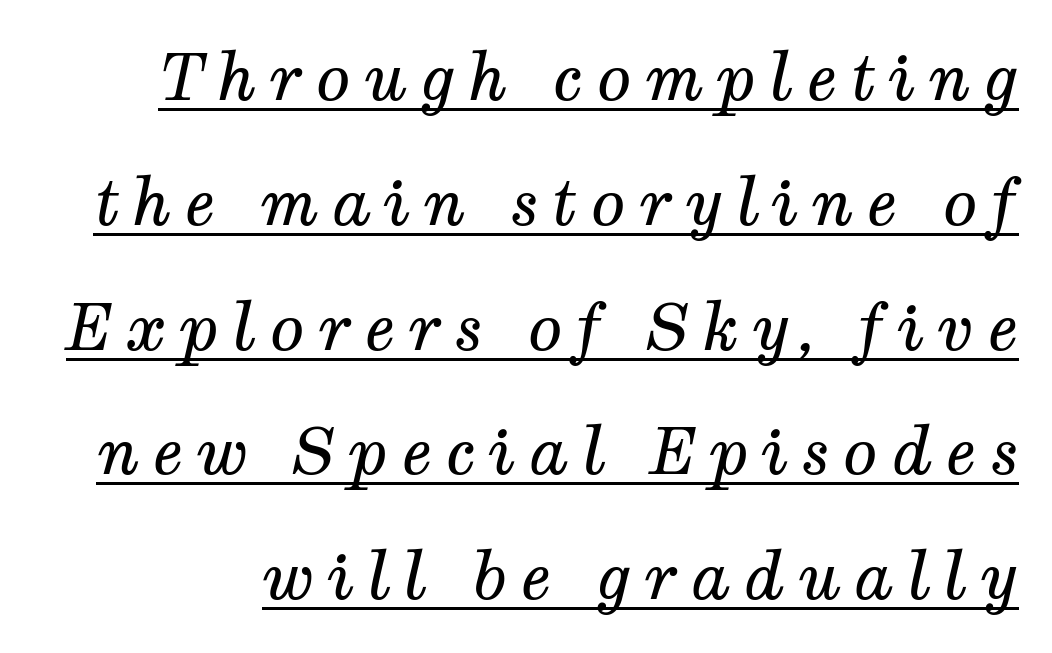
The image shows 64 px regular-weight serif type, italic (leaning right); set loose line spacing (1.95x), unusually wide letter spacing (+0.2 em), underlined; medium stroke contrast and a medium x-height.
